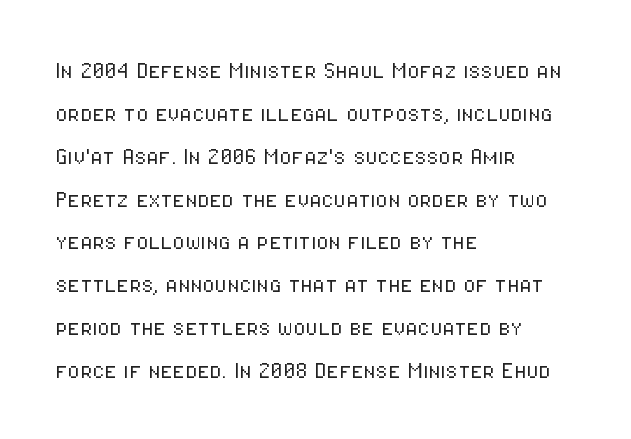
The image shows 28 px light, condensed sans-serif type, upright; set left-aligned, normal line spacing (1.53x), normal letter spacing, not underlined; low stroke contrast and a medium x-height.
